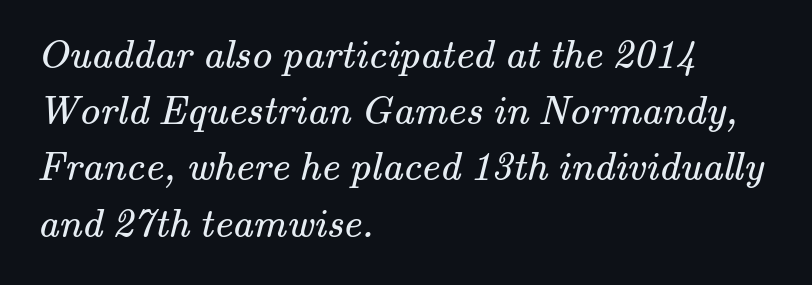
The image shows 41 px regular-weight serif type; set left-aligned, normal line spacing (1.37x), normal letter spacing, not underlined; medium stroke contrast and a small x-height.
